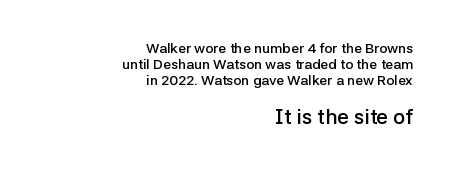
Q: Is the text bold? A: Semi-bold.
Q: Is the text italic (slanted)? A: No, it is upright.
Q: Is the text underlined? A: No.
Q: How is the paragraph aligned? A: Right-aligned.
Q: Is the spacing between letters normal or unusually wide? A: Normal.
Q: Is the spacing between lines tight, normal or loose? A: Tight.
Q: Which block of text is set in a larger size, the first (top) or the second (bottom)? A: The second (bottom) one.
